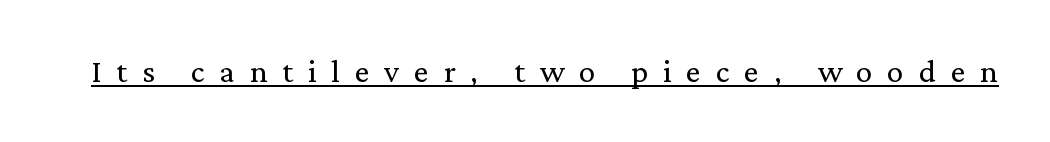
No heavy texture on the line: the type isn't bold. Characters follow at a spacing far wider than the type designer built in. Compared with undecorated copy, this sample adds a rule below the words. Vertical strokes here are truly vertical. The face used here is proportionally spaced, like ordinary book or web type.
